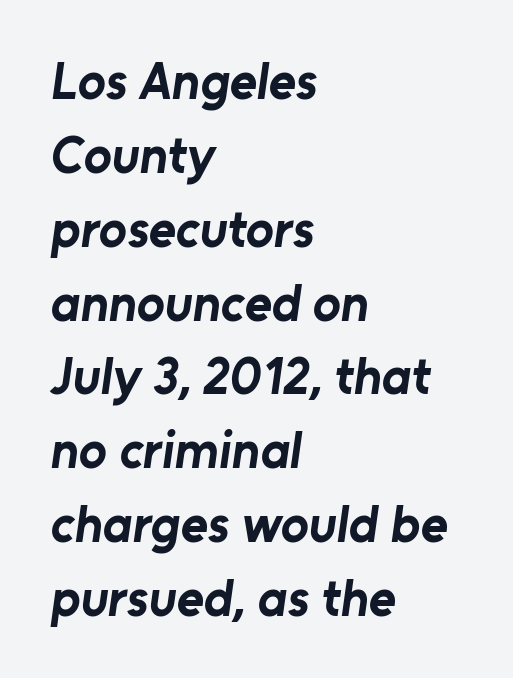
Q: Is the text bold? A: Yes.
Q: Is the typeface a serif or a sans-serif typeface? A: Sans-serif.
Q: Is the text underlined? A: No.
Q: How is the paragraph aligned? A: Left-aligned.
Q: Is the spacing between letters normal or unusually wide? A: Normal.
Q: Is the spacing between lines tight, normal or loose? A: Normal.
Q: Width (condensed, normal, or wide)? A: Normal.
Q: Stroke contrast? A: Low.
Q: x-height? A: Medium.
Q: Monospaced? A: No.
